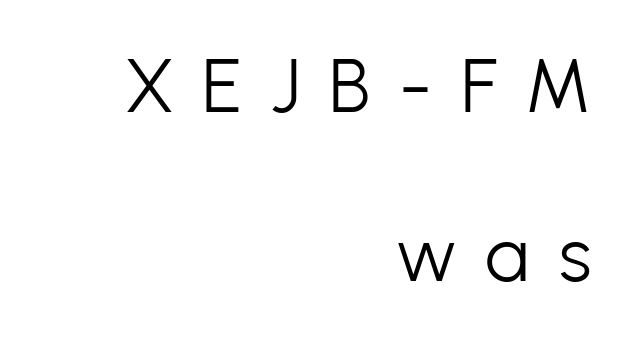
Q: Is the text bold? A: No.
Q: Is the text italic (slanted)? A: No, it is upright.
Q: Is the typeface a serif or a sans-serif typeface? A: Sans-serif.
Q: Is the text underlined? A: No.
Q: How is the paragraph aligned? A: Right-aligned.
Q: Is the spacing between letters normal or unusually wide? A: Unusually wide.
Q: Is the spacing between lines tight, normal or loose? A: Loose.
Q: Width (condensed, normal, or wide)? A: Normal.
Q: Stroke contrast? A: Low.
Q: x-height? A: Medium.
Q: Monospaced? A: No.
